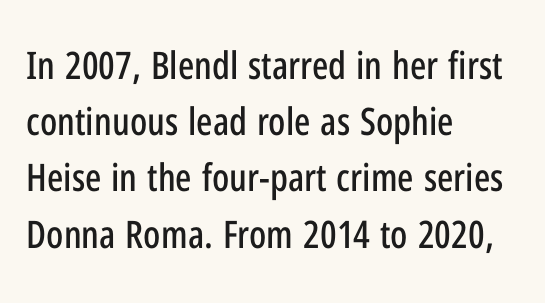
The image shows 38 px condensed sans-serif type, upright; set left-aligned, normal line spacing (1.48x), normal letter spacing, not underlined; low stroke contrast and a medium x-height.
